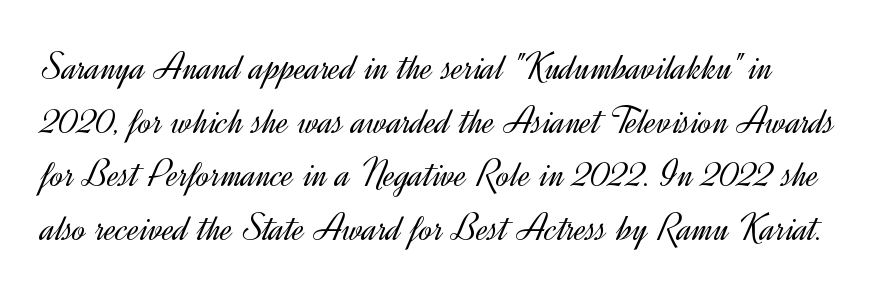
{"serif": "no", "bold": "no", "weight": "light", "width": "normal", "x_height": "small", "monospaced": "no", "underline": "no", "line_spacing": "normal", "line_spacing_ratio": 1.34, "letter_spacing": "normal", "letter_spacing_em": 0.0, "glyph_px": 40}
